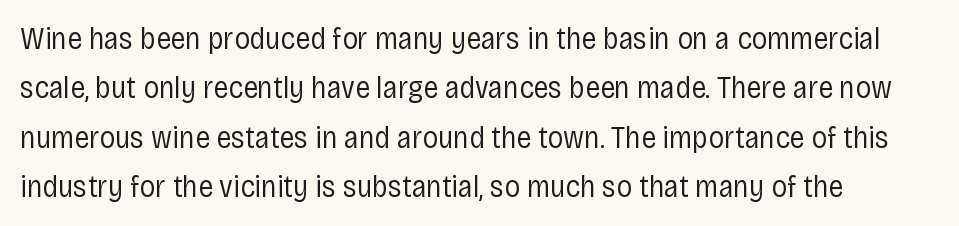
Character widths vary here, with narrow letters taking less room than wide ones. Stems here are at most as thick as an everyday book face. Serifs: no, the terminals of the letterforms are clean. The lines sit at an ordinary, default distance from one another. Unmarked baselines from the first word to the last. Posture: upright roman.
